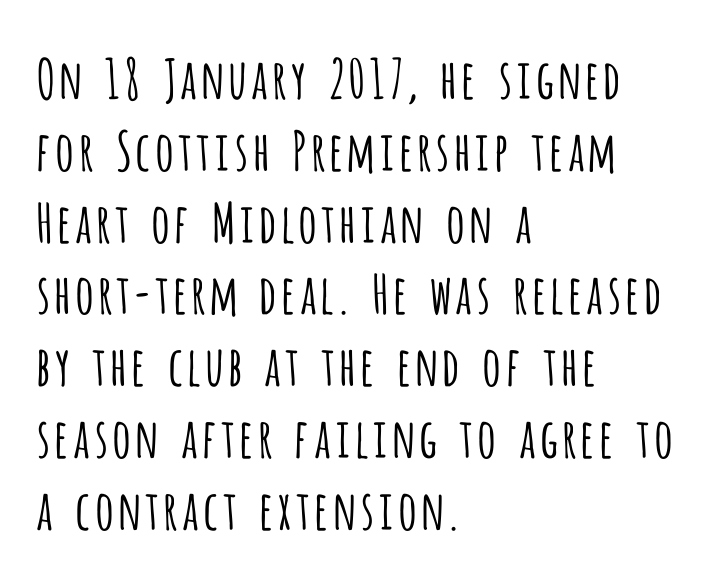
{"serif": "no", "italic": "no", "bold": "no", "weight": "light", "width": "condensed", "stroke_contrast": "low", "x_height": "large", "monospaced": "no", "underline": "no", "align": "left", "line_spacing": "normal", "line_spacing_ratio": 1.33, "letter_spacing": "normal", "letter_spacing_em": 0.0, "glyph_px": 54}
